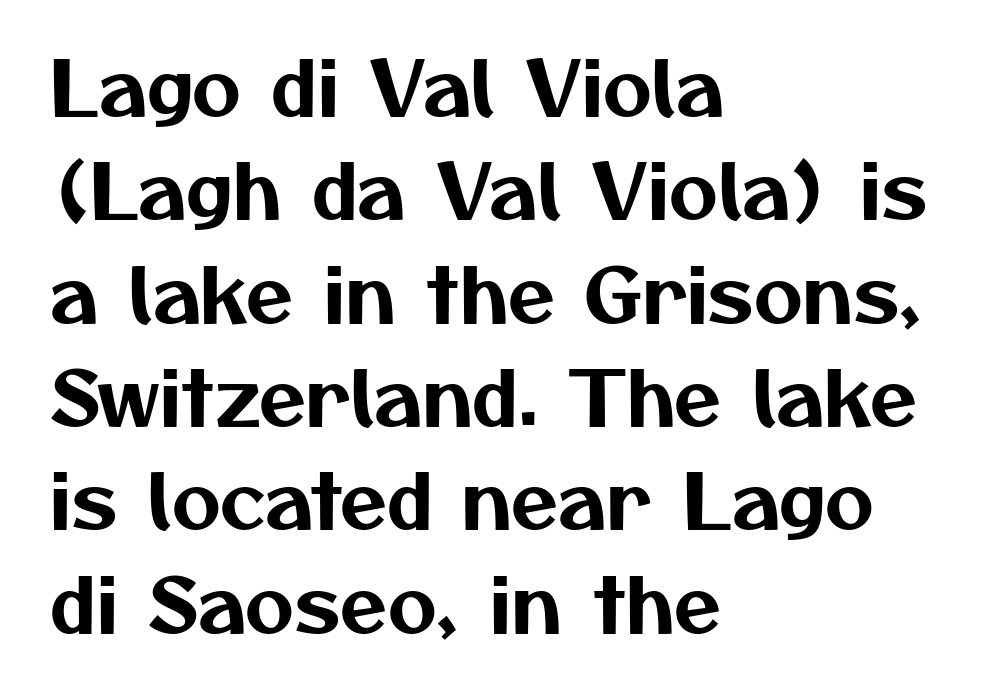
No feet cap the strokes, marking this as sans-serif type. The compositor pushed each line to the left boundary. Is there much room between lines? A standard amount, neither cramped nor airy. Does extra space separate the letters? No, they use regular spacing.
